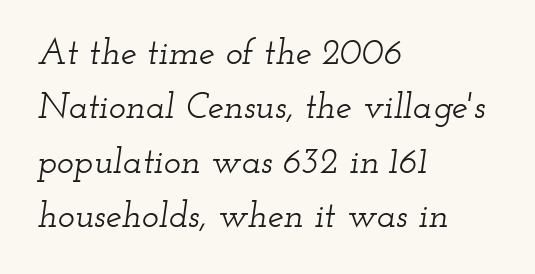
Q: Is the text italic (slanted)? A: Yes, it leans right by about 12 degrees.
Q: Is the typeface a serif or a sans-serif typeface? A: Serif.
Q: Is the text underlined? A: No.
Q: How is the paragraph aligned? A: Left-aligned.
Q: Is the spacing between letters normal or unusually wide? A: Normal.
Q: Is the spacing between lines tight, normal or loose? A: Normal.
Q: Width (condensed, normal, or wide)? A: Wide.
Q: Stroke contrast? A: Low.
Q: x-height? A: Small.
Q: Monospaced? A: No.
